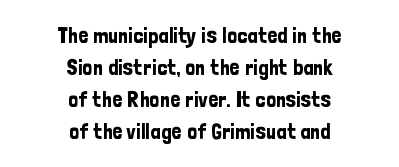
Q: Is the text italic (slanted)? A: No, it is upright.
Q: Is the text underlined? A: No.
Q: How is the paragraph aligned? A: Centered.
Q: Is the spacing between letters normal or unusually wide? A: Normal.
Q: Is the spacing between lines tight, normal or loose? A: Normal.
